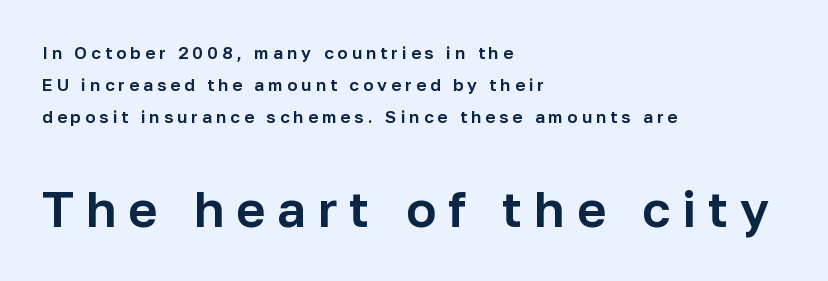
The designer went with a sans here, leaving each stem footless. Spacing between characters has been opened up far beyond the box default. These lines are rendered in a variable-pitch font. Size hierarchy here favors the trailing block over the leading one. The text block is weighted toward the left margin, trailing off unevenly rightward. The lettering stays uniformly vertical, giving the passage a roman look.
